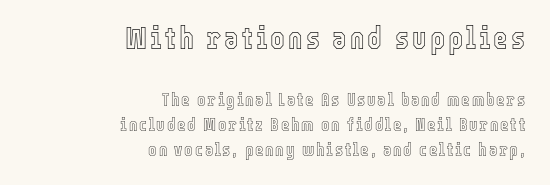
{"italic": "no", "width": "condensed", "x_height": "medium", "monospaced": "no", "underline": "no", "align": "right", "line_spacing": "normal", "line_spacing_ratio": 1.37, "larger_block": "first", "size_ratio": 1.72, "glyph_px": 31}
